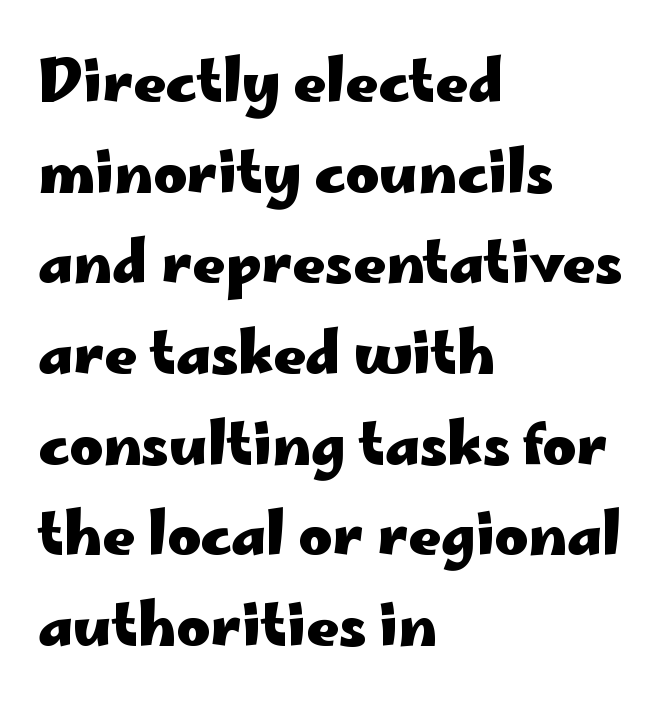
{"serif": "no", "italic": "no", "bold": "yes", "weight": "heavy", "width": "wide", "stroke_contrast": "low", "x_height": "small", "monospaced": "no", "underline": "no", "align": "left", "line_spacing": "normal", "line_spacing_ratio": 1.59, "letter_spacing": "normal", "letter_spacing_em": 0.0, "glyph_px": 57}
